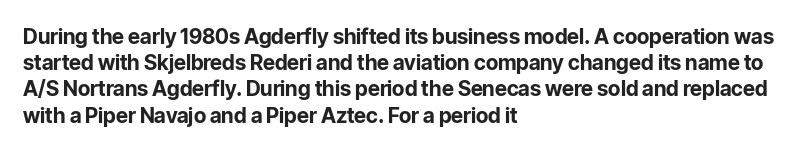
Does the weight exceed regular? Yes, all the way to bold. A typesetter would mark this as roman, not italic. The glyphs are unaccompanied by any horizontal stroke below them. Interline gaps are of average width in this sample. The horizontal fit of the characters is conventional and even.
